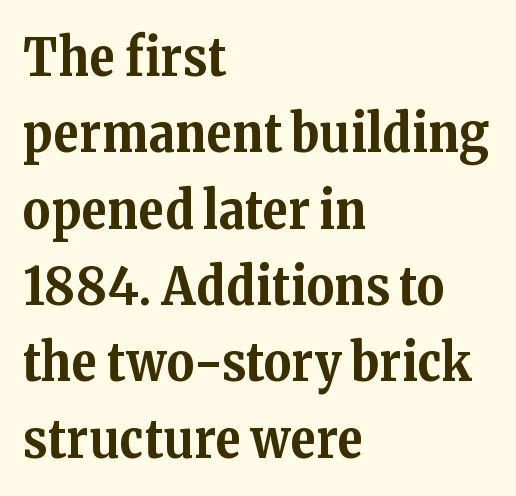
Serifs: yes, visible at the terminals of the letterforms. The rendering uses a moderate line-height, typical for paragraphs. Compared with a centered layout, this one pins lines to the left instead. The passage shown is emphatically bold.
